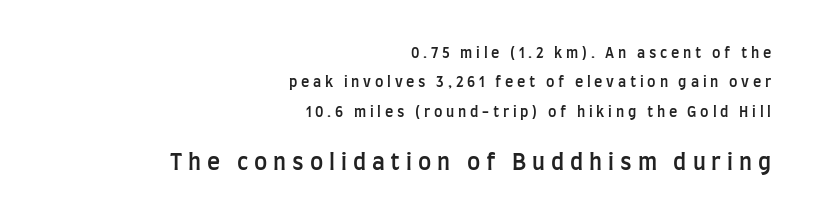
{"italic": "no", "bold": "semi", "underline": "no", "align": "right", "line_spacing": "loose", "line_spacing_ratio": 2.1, "letter_spacing": "wide", "letter_spacing_em": 0.27, "larger_block": "second", "size_ratio": 1.57, "glyph_px": 22}
